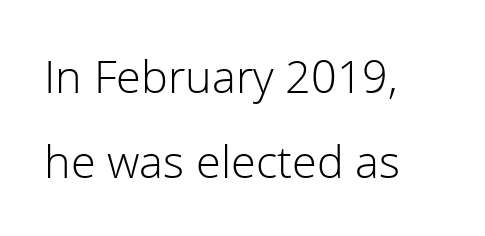
The image shows 45 px light sans-serif type, upright; set left-aligned, line spacing 1.88x, normal letter spacing, not underlined; a medium x-height.
